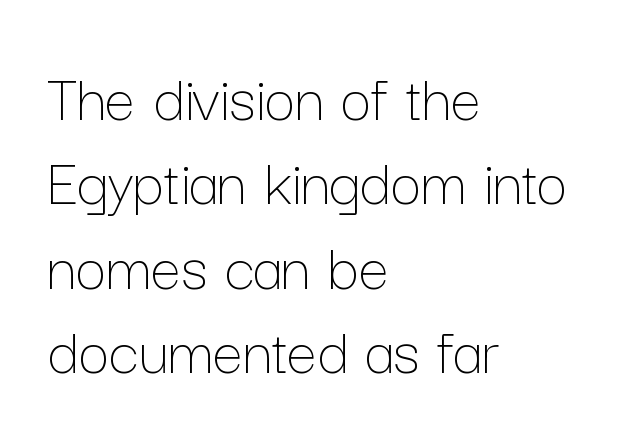
{"italic": "no", "bold": "no", "weight": "thin", "width": "normal", "stroke_contrast": "low", "x_height": "medium", "monospaced": "no", "underline": "no", "align": "left", "line_spacing_ratio": 1.24, "letter_spacing": "normal", "letter_spacing_em": 0.0, "glyph_px": 68}
